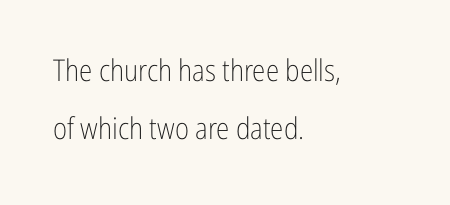
Q: Is the text bold? A: No.
Q: Is the text italic (slanted)? A: No, it is upright.
Q: Is the typeface a serif or a sans-serif typeface? A: Sans-serif.
Q: Is the text underlined? A: No.
Q: How is the paragraph aligned? A: Left-aligned.
Q: Is the spacing between letters normal or unusually wide? A: Normal.
Q: Is the spacing between lines tight, normal or loose? A: Loose.
Q: Width (condensed, normal, or wide)? A: Condensed.
Q: Stroke contrast? A: Low.
Q: x-height? A: Medium.
Q: Monospaced? A: No.
